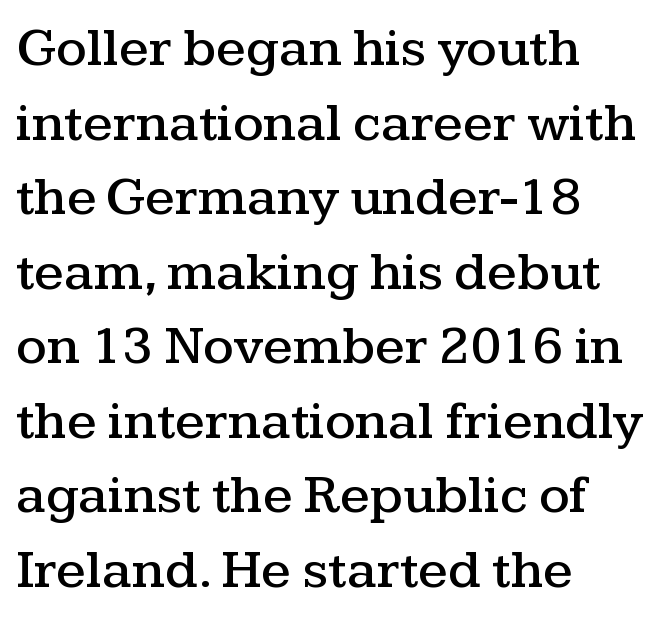
This block has exactly the height ordinary leading produces. Unlike a clean sans, this face finishes its strokes with serifs. The typography opts for an upright posture over an oblique one. Decoration check: the copy has no underline. Letter spacing: default. Which margin do the lines hug? The left one — the right edge is uneven.
